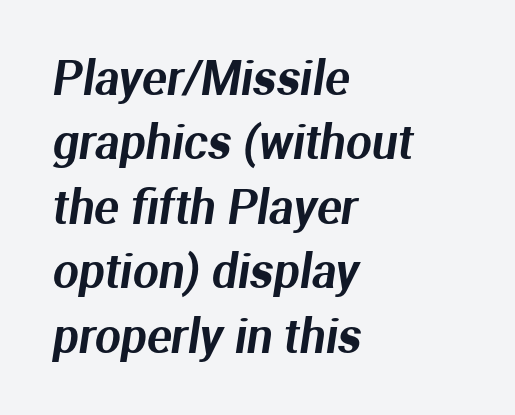
The image shows 46 px sans-serif type; set left-aligned, normal line spacing (1.4x), normal letter spacing, not underlined; medium stroke contrast and a medium x-height.
